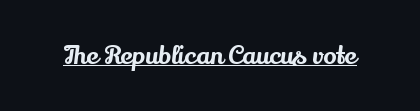
{"underline": "yes", "letter_spacing": "normal", "letter_spacing_em": 0.0, "glyph_px": 25}
